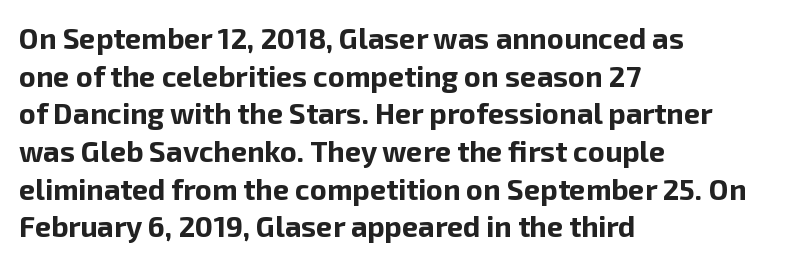
A typesetter would call this proportional, since set widths differ per character. Here the glyphs are tracked normally, forming tight word shapes. Pretty heavy lettering here — definitely bold. Each row of text sits above clean, open space. Nope, no serifs anywhere on these letters.
